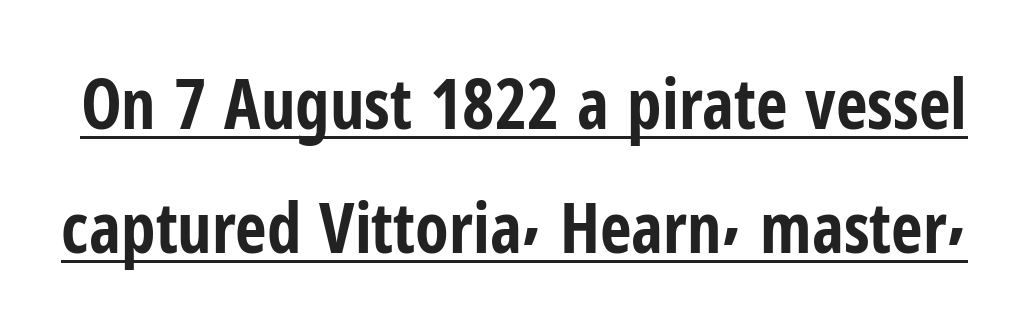
{"serif": "no", "italic": "no", "bold": "yes", "weight": "bold", "width": "condensed", "stroke_contrast": "low", "x_height": "medium", "monospaced": "no", "underline": "yes", "line_spacing_ratio": 1.79, "letter_spacing": "normal", "letter_spacing_em": 0.0, "glyph_px": 69}
